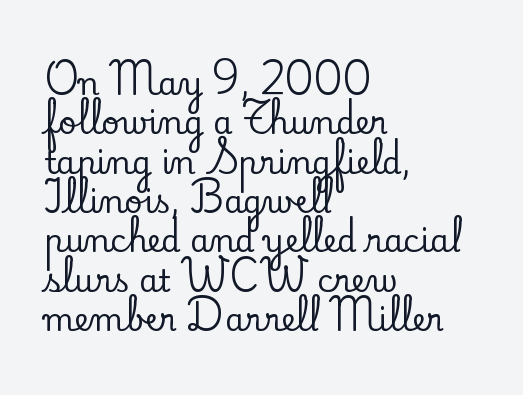
Tall strokes in this sample are plumb rather than angled. Unmarked baselines from the first word to the last. This block has exactly the height ordinary leading produces. Compared with typical body copy, the letter spacing here is the same.
